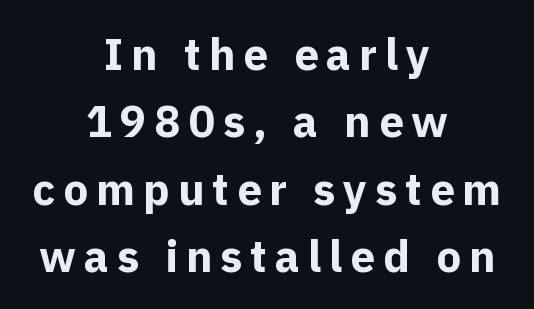
Q: Is the text bold? A: Yes.
Q: Is the text italic (slanted)? A: No, it is upright.
Q: Is the typeface a serif or a sans-serif typeface? A: Sans-serif.
Q: Is the text underlined? A: No.
Q: How is the paragraph aligned? A: Centered.
Q: Is the spacing between lines tight, normal or loose? A: Normal.
Q: Width (condensed, normal, or wide)? A: Normal.
Q: x-height? A: Medium.
Q: Monospaced? A: No.
